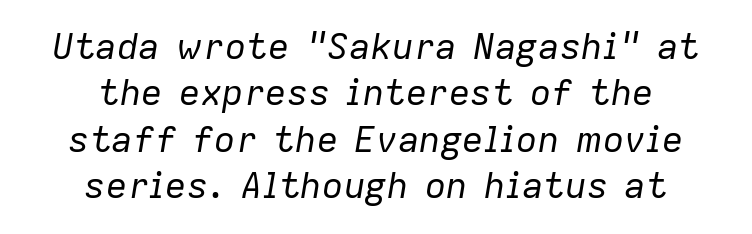
{"italic": "yes", "lean": "right", "slant_degrees": 9, "bold": "no", "weight": "regular", "width": "normal", "stroke_contrast": "low", "x_height": "medium", "monospaced": "no", "underline": "no", "align": "center", "line_spacing": "normal", "line_spacing_ratio": 1.29, "letter_spacing": "normal", "letter_spacing_em": 0.0, "glyph_px": 36}
